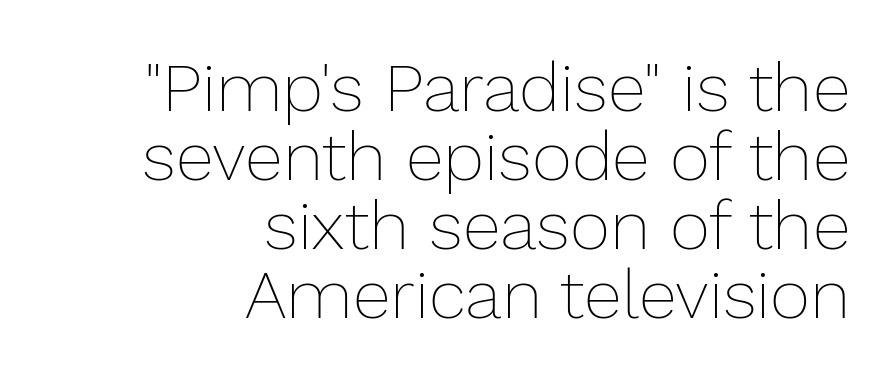
The image shows 69 px thin type, upright; set right-aligned, tight line spacing (1.0x), normal letter spacing, not underlined; low stroke contrast and a medium x-height.
